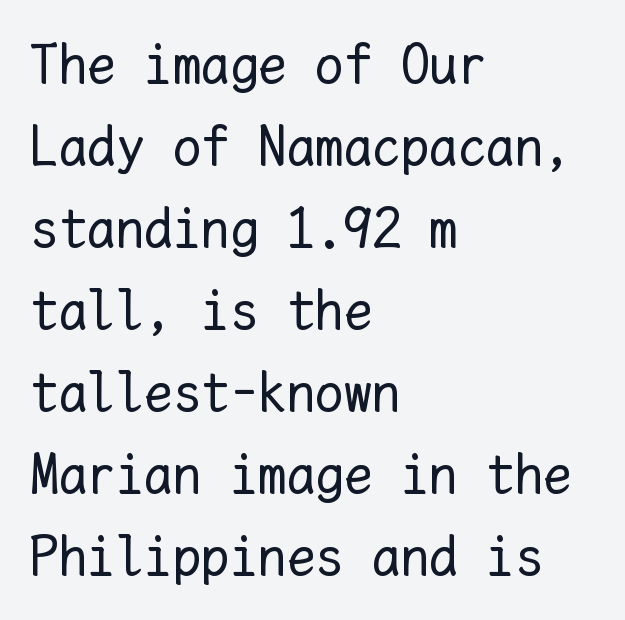
The image shows 57 px regular-weight type, upright, monospaced; set left-aligned, normal line spacing (1.44x), normal letter spacing, not underlined; low stroke contrast and a medium x-height.
